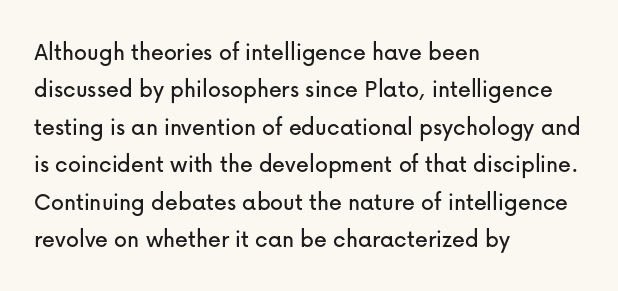
Q: Is the text italic (slanted)? A: No, it is upright.
Q: Is the text underlined? A: No.
Q: How is the paragraph aligned? A: Left-aligned.
Q: Is the spacing between letters normal or unusually wide? A: Normal.
Q: Is the spacing between lines tight, normal or loose? A: Normal.
